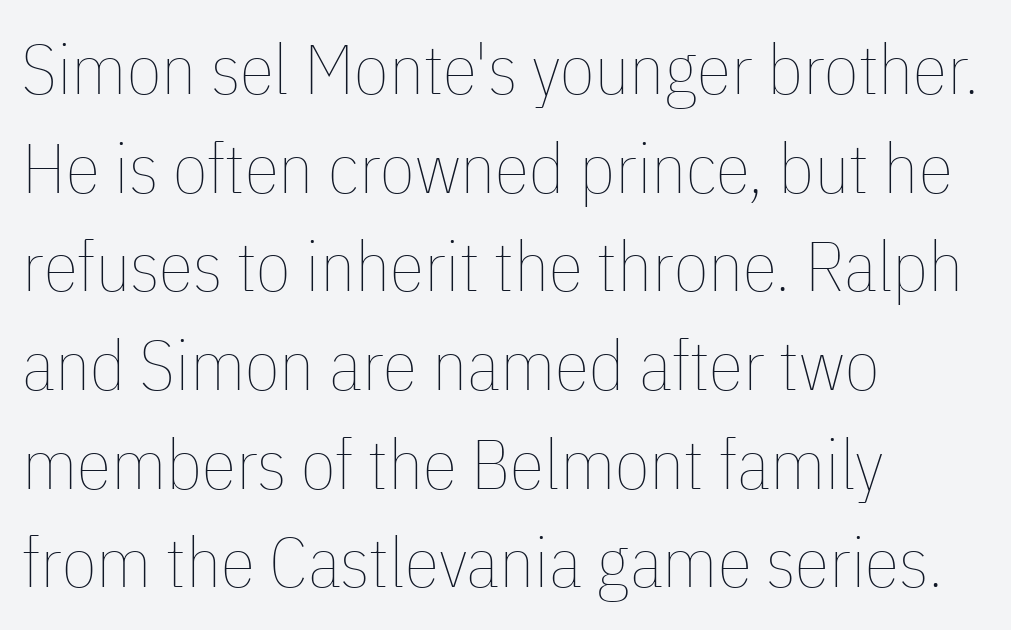
{"italic": "no", "bold": "no", "weight": "thin", "width": "condensed", "stroke_contrast": "low", "x_height": "medium", "monospaced": "no", "underline": "no", "align": "left", "line_spacing": "normal", "line_spacing_ratio": 1.41, "letter_spacing": "normal", "letter_spacing_em": 0.0, "glyph_px": 70}
